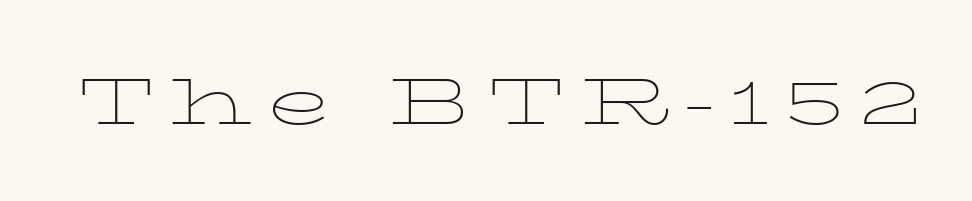
Words float on clear page, feet unadorned. The gaps between neighbouring characters are conspicuously large. The letters carry serifs — small finishing strokes at the ends of their stems. The font sits on the lighter half of the weight spectrum, regular included.
